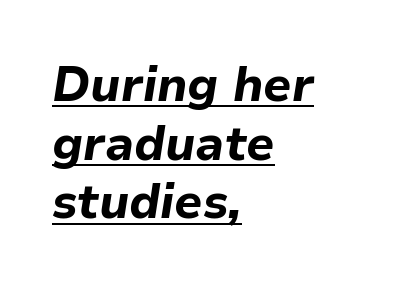
What decoration does the sample have? An underline. Strong, thick strokes mark this as bold type. The type is set solid horizontally, with unmodified tracking. A classic flush-left, rag-right setting is used for this passage. Proportional: the letters do not fall into vertical columns.
